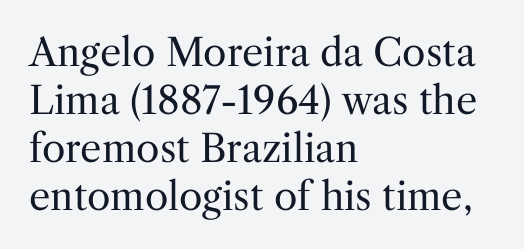
Q: Is the text bold? A: No.
Q: Is the text italic (slanted)? A: No, it is upright.
Q: Is the typeface a serif or a sans-serif typeface? A: Serif.
Q: Is the text underlined? A: No.
Q: How is the paragraph aligned? A: Left-aligned.
Q: Is the spacing between letters normal or unusually wide? A: Normal.
Q: Is the spacing between lines tight, normal or loose? A: Normal.
Q: Width (condensed, normal, or wide)? A: Normal.
Q: Stroke contrast? A: Medium.
Q: x-height? A: Medium.
Q: Monospaced? A: No.
